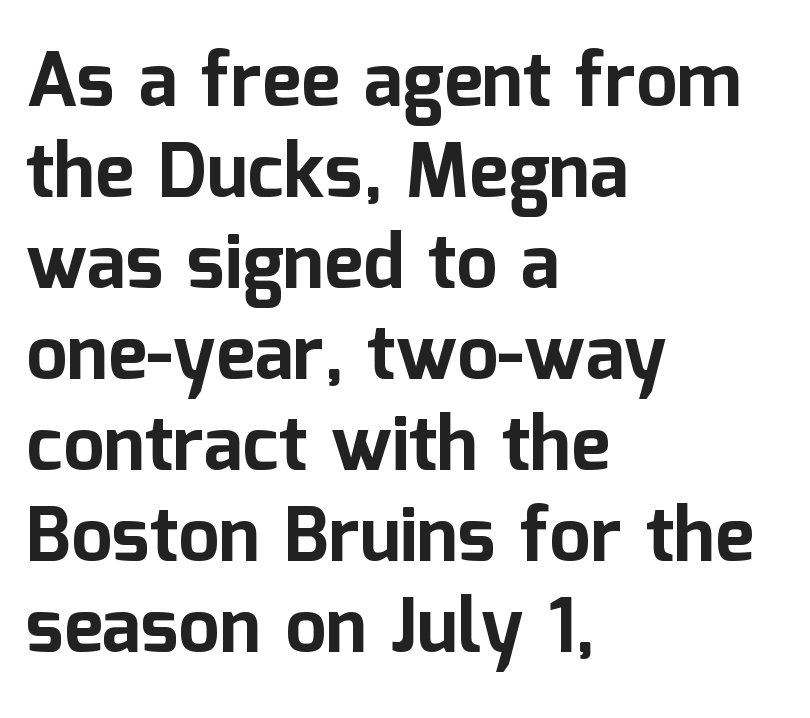
The image shows 74 px bold sans-serif type, upright; set left-aligned, line spacing 1.23x, normal letter spacing, not underlined; low stroke contrast and a medium x-height.
